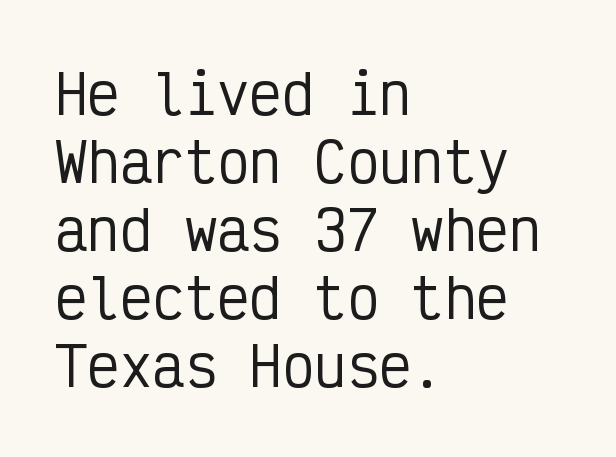
{"serif": "no", "italic": "no", "width": "condensed", "stroke_contrast": "low", "x_height": "medium", "monospaced": "yes", "underline": "no", "align": "left", "line_spacing": "normal", "line_spacing_ratio": 1.26, "letter_spacing": "normal", "letter_spacing_em": 0.0, "glyph_px": 54}
